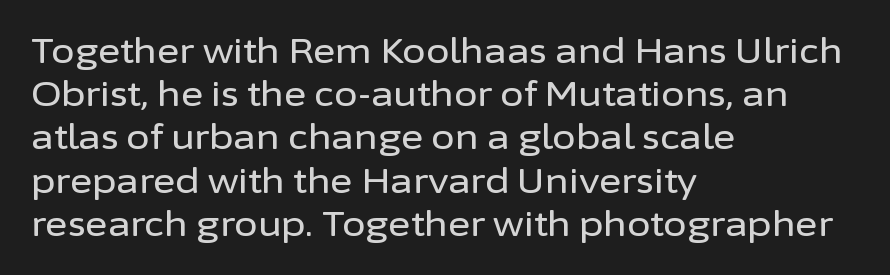
{"serif": "no", "italic": "no", "width": "normal", "stroke_contrast": "low", "x_height": "medium", "monospaced": "no", "underline": "no", "align": "left", "line_spacing": "normal", "line_spacing_ratio": 1.27, "letter_spacing": "normal", "letter_spacing_em": 0.0, "glyph_px": 34}
